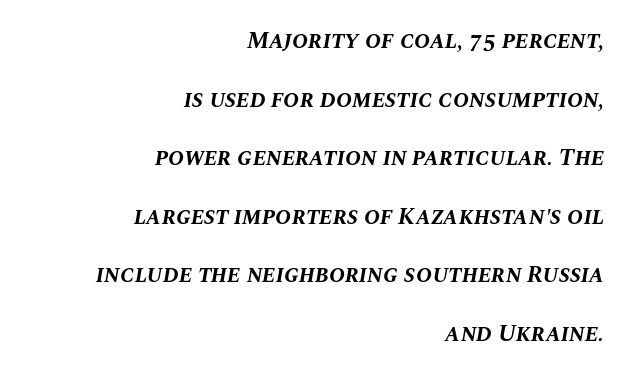
{"italic": "yes", "lean": "right", "slant_degrees": 10, "bold": "yes", "underline": "no", "align": "right", "line_spacing": "loose", "line_spacing_ratio": 2.44, "letter_spacing": "normal", "letter_spacing_em": 0.0, "glyph_px": 24}
